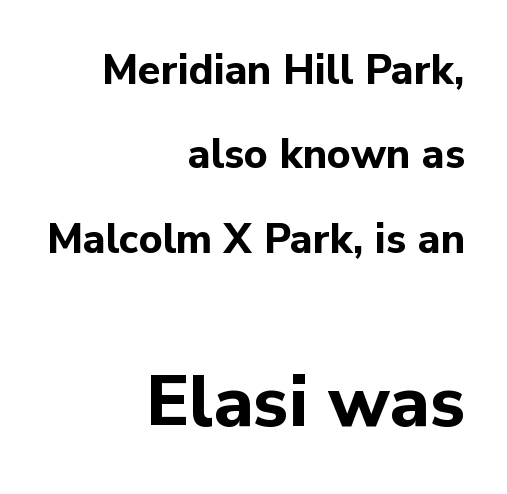
The image shows 72 px bold sans-serif type, upright; set right-aligned, loose line spacing (2.06x), normal letter spacing, not underlined; the second (bottom) block is 1.76x larger; low stroke contrast and a medium x-height.
